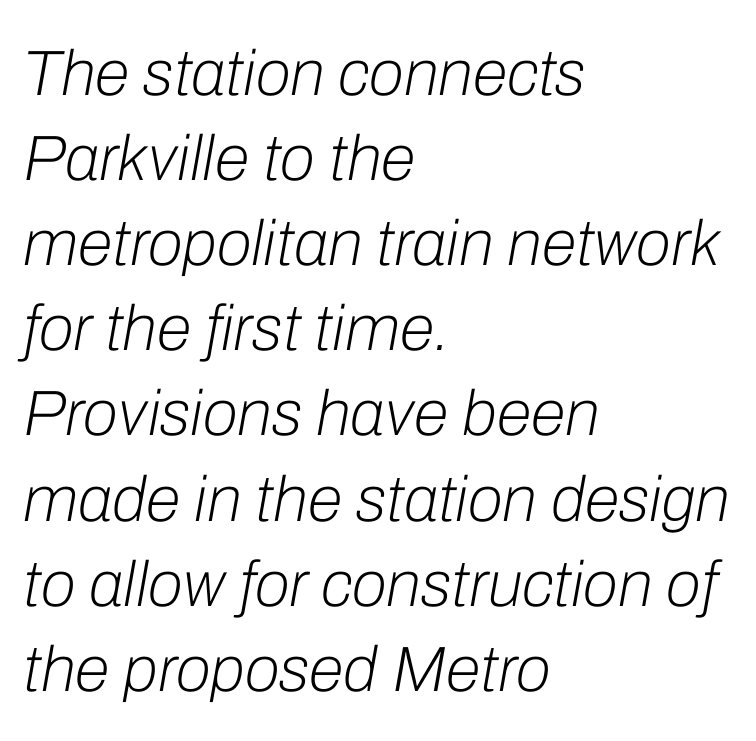
The image shows 64 px light type, italic (leaning right); set left-aligned, normal line spacing (1.33x), normal letter spacing, not underlined; low stroke contrast and a medium x-height.
